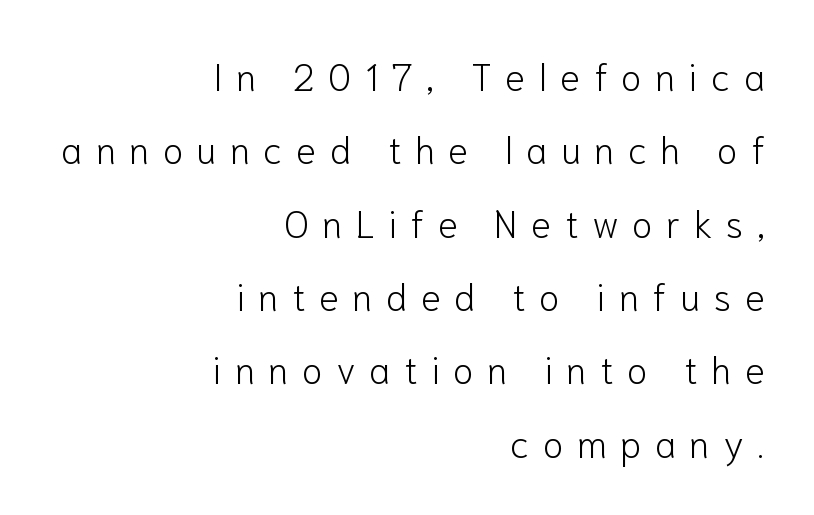
Compared with typical body copy, the letter spacing here is much looser. Visually the block forms a straight wall on the right and a jagged coastline on the left. This is sans-serif lettering, the kind often seen on screens and signage. Summary of vertical rhythm: relaxed, with wide interline spacing. Check under the words: just untouched page. The letterforms sit at book weight or below.
